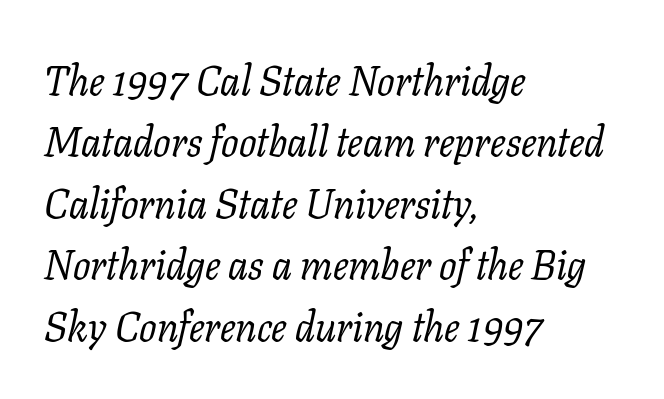
The image shows 41 px regular-weight serif type, italic (leaning right); set left-aligned, normal line spacing (1.5x), normal letter spacing, not underlined; low stroke contrast and a medium x-height.
